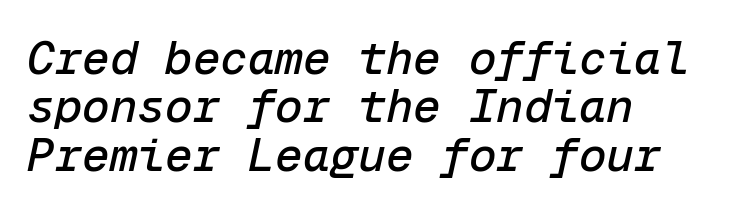
Q: Is the text italic (slanted)? A: Yes, it leans right by about 12 degrees.
Q: Is the text underlined? A: No.
Q: How is the paragraph aligned? A: Left-aligned.
Q: Is the spacing between letters normal or unusually wide? A: Normal.
Q: Is the spacing between lines tight, normal or loose? A: Tight.
Q: Width (condensed, normal, or wide)? A: Normal.
Q: Stroke contrast? A: Low.
Q: x-height? A: Medium.
Q: Monospaced? A: Yes.
